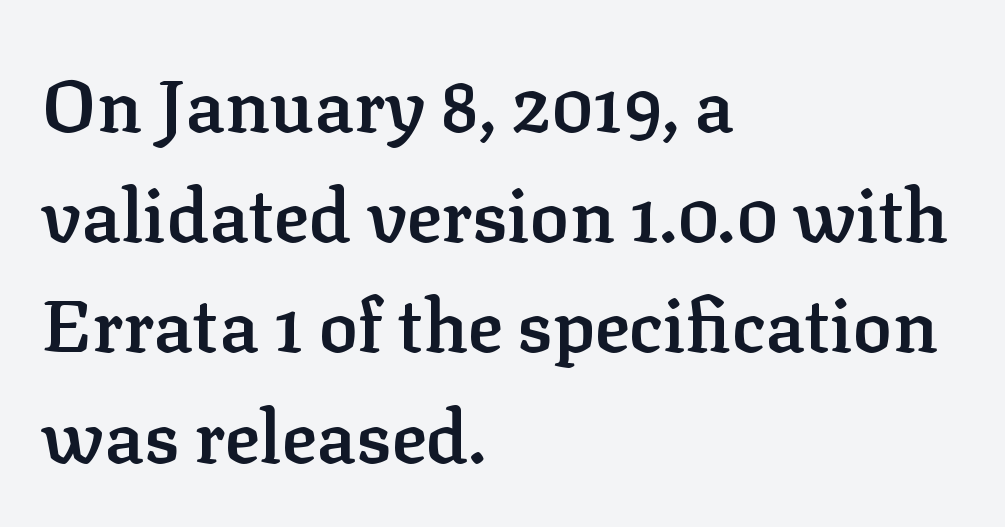
The image shows 73 px semibold serif type, upright; set left-aligned, normal line spacing (1.51x), normal letter spacing, not underlined; low stroke contrast and a medium x-height.
